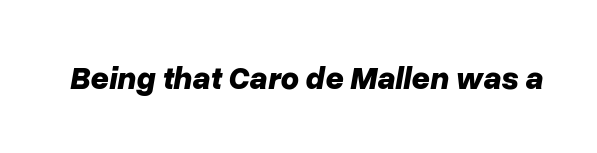
In terms of letterspacing, this is plain default setting. Letters rest on an invisible, unmarked baseline. These lines are rendered in a variable-pitch font. The text carries the slant typical of an italic or oblique font. Each glyph is drawn with heavy, bold strokes.
